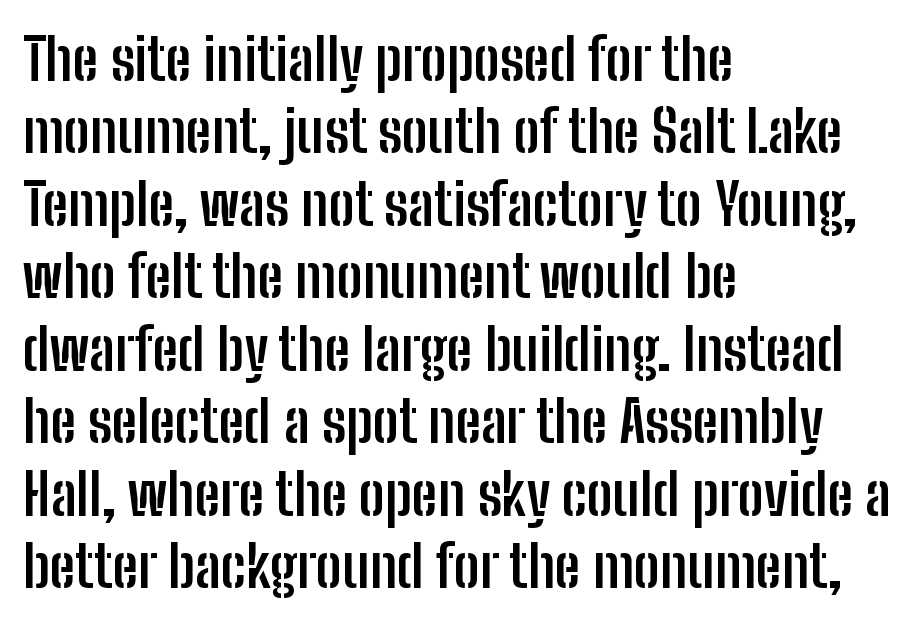
Q: Is the text bold? A: Yes.
Q: Is the text italic (slanted)? A: No, it is upright.
Q: Is the typeface a serif or a sans-serif typeface? A: Sans-serif.
Q: Is the text underlined? A: No.
Q: How is the paragraph aligned? A: Left-aligned.
Q: Is the spacing between letters normal or unusually wide? A: Normal.
Q: Is the spacing between lines tight, normal or loose? A: Normal.
Q: Width (condensed, normal, or wide)? A: Condensed.
Q: Stroke contrast? A: Low.
Q: x-height? A: Medium.
Q: Monospaced? A: No.
